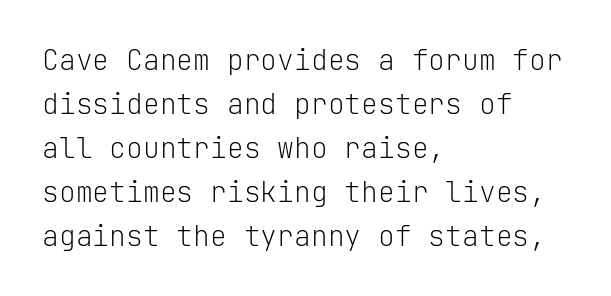
Q: Is the text bold? A: No.
Q: Is the text italic (slanted)? A: No, it is upright.
Q: Is the typeface a serif or a sans-serif typeface? A: Sans-serif.
Q: Is the text underlined? A: No.
Q: How is the paragraph aligned? A: Left-aligned.
Q: Is the spacing between letters normal or unusually wide? A: Normal.
Q: Is the spacing between lines tight, normal or loose? A: Normal.
Q: Width (condensed, normal, or wide)? A: Normal.
Q: Stroke contrast? A: Low.
Q: x-height? A: Medium.
Q: Monospaced? A: Yes.
